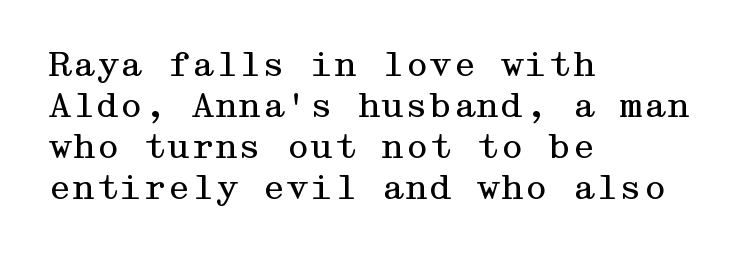
Horizontal alignment here is leftward, the default for most running prose. Standard letterfit; no display-style spreading of the glyphs. The typesetting does not lean heavy: it is not bold. This rendering employs a face with finishing strokes, i.e., a serif. Only glyphs here, with clear space below each row. Italic? Not at all — the glyphs are vertical.
